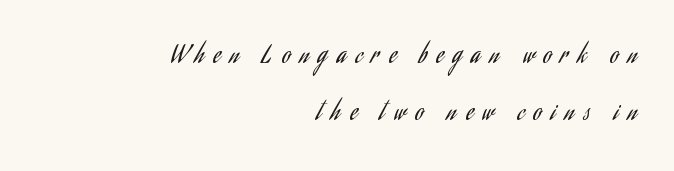
Between one letter and the next there's a generous, obvious gap. Does the leading feel generous? Absolutely, it's lavish. Unbolded letterforms with no extra heft. The zone under the glyphs is completely vacant. The passage is arranged like a letterhead date or caption credit — flush right.
